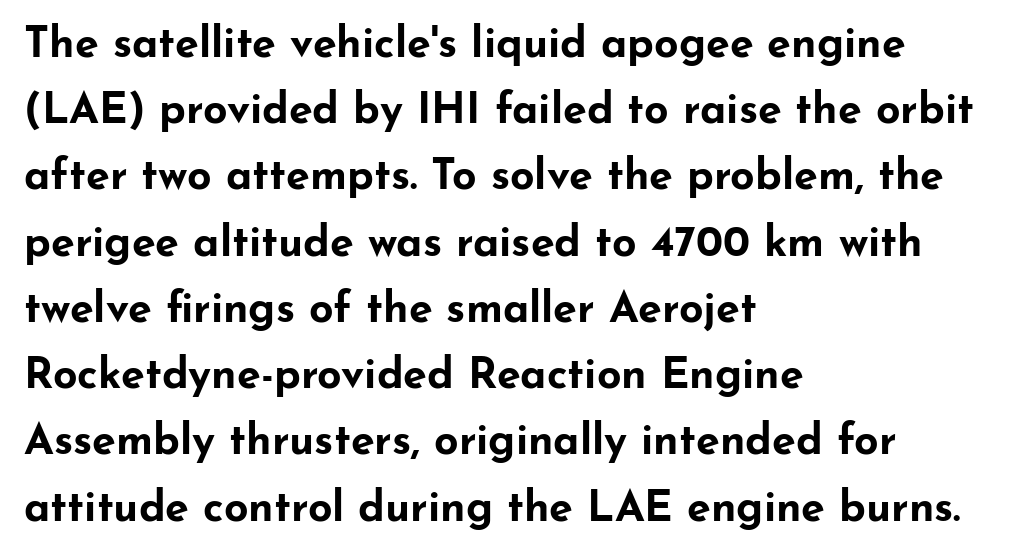
{"serif": "no", "italic": "no", "bold": "yes", "weight": "bold", "width": "wide", "stroke_contrast": "low", "x_height": "small", "monospaced": "no", "underline": "no", "align": "left", "line_spacing": "normal", "line_spacing_ratio": 1.54, "letter_spacing": "normal", "letter_spacing_em": 0.0, "glyph_px": 43}
